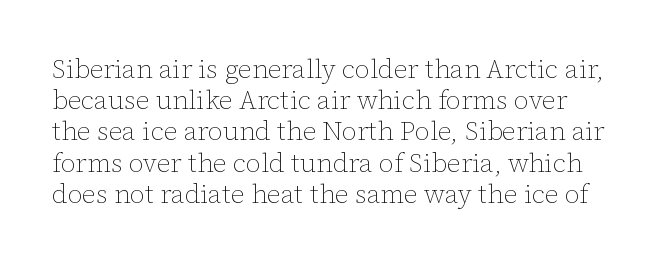
{"italic": "no", "bold": "no", "underline": "no", "line_spacing_ratio": 1.2, "letter_spacing": "normal", "letter_spacing_em": 0.0, "glyph_px": 26}
